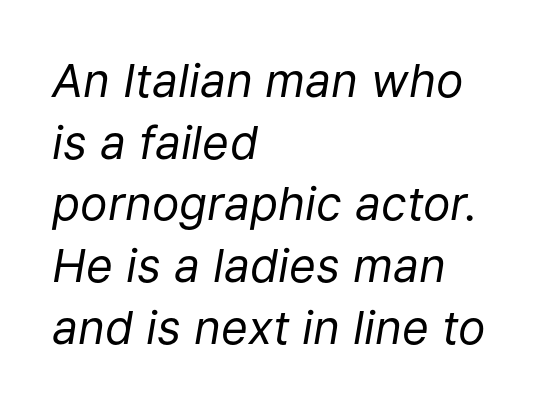
{"italic": "yes", "lean": "right", "slant_degrees": 9, "bold": "no", "weight": "regular", "width": "normal", "stroke_contrast": "low", "x_height": "medium", "monospaced": "no", "underline": "no", "align": "left", "line_spacing": "normal", "line_spacing_ratio": 1.34, "letter_spacing": "normal", "letter_spacing_em": 0.0, "glyph_px": 46}
